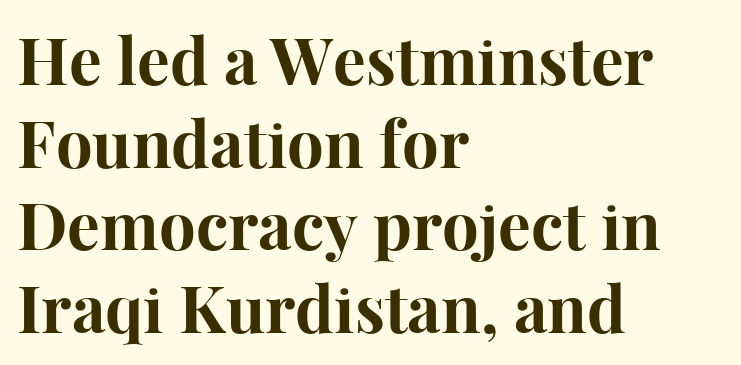
Spacing verdict: proportional, widths tailored to each character. Is the block centered? No — it sits flush against the left margin. A full-strength bold gives these letters their thick strokes. Any mark beneath the type? The region is blank. If you measured baseline to baseline, you'd find a middling distance. The type sits square on the baseline with zero lean.
